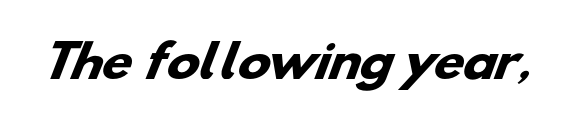
The image shows 44 px heavy, wide sans-serif type; set normal letter spacing, not underlined; low stroke contrast and a small x-height.
